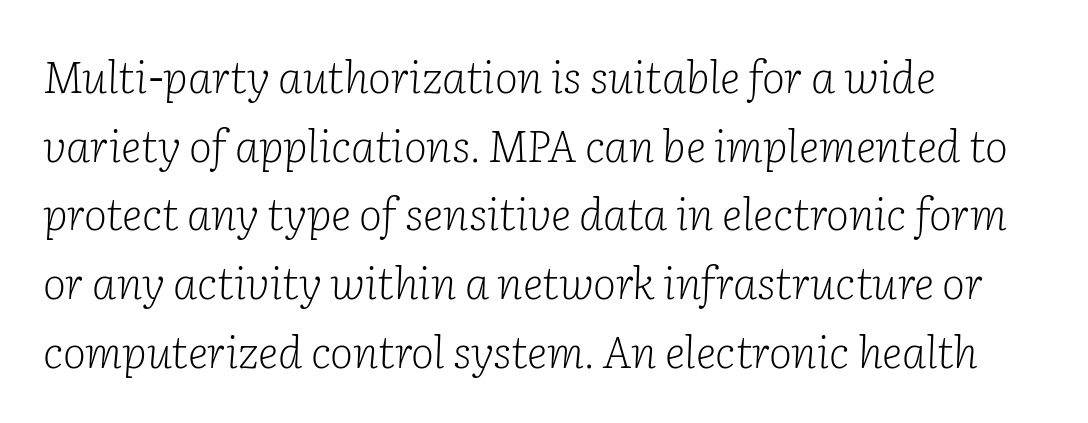
Q: Is the text bold? A: No.
Q: Is the text italic (slanted)? A: Yes, it leans right by about 2 degrees.
Q: Is the typeface a serif or a sans-serif typeface? A: Serif.
Q: Is the text underlined? A: No.
Q: How is the paragraph aligned? A: Left-aligned.
Q: Is the spacing between letters normal or unusually wide? A: Normal.
Q: Is the spacing between lines tight, normal or loose? A: Normal.
Q: Width (condensed, normal, or wide)? A: Normal.
Q: Stroke contrast? A: Low.
Q: x-height? A: Medium.
Q: Monospaced? A: No.
